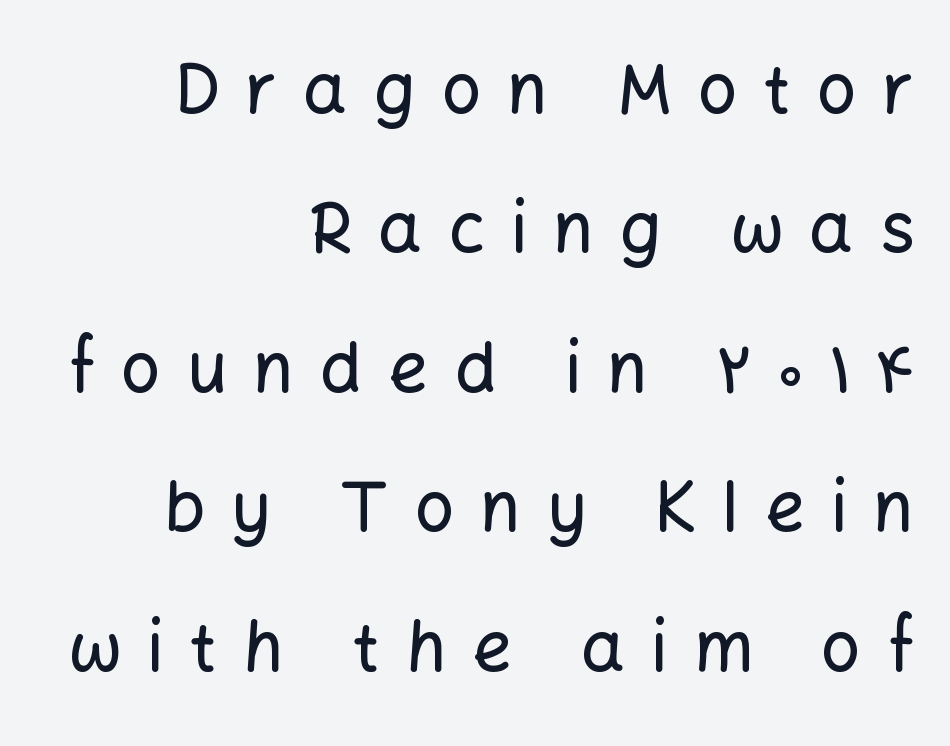
If you drew a ruler down the right edge, every line would touch it. The passage shown is not underscored anywhere. A typesetter would call this proportional, since set widths differ per character. This sample trades compactness for vertical openness between lines. Students, note that the glyphs here are deliberately spaced far apart.
